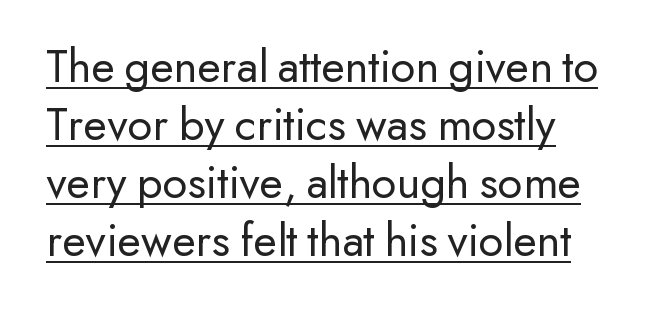
Does the lettering tilt? It doesn't — this is upright. A typographer would call this underscored text. These glyphs show unthickened strokes, regular width or finer. Each letter keeps its own natural width here, so spacing adapts to shape. Spacing between characters is what you'd get straight out of the box.
